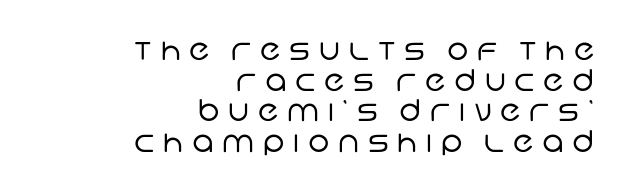
Q: Is the text bold? A: No.
Q: Is the typeface a serif or a sans-serif typeface? A: Sans-serif.
Q: Is the text underlined? A: No.
Q: How is the paragraph aligned? A: Right-aligned.
Q: Is the spacing between letters normal or unusually wide? A: Unusually wide.
Q: Is the spacing between lines tight, normal or loose? A: Tight.
Q: Width (condensed, normal, or wide)? A: Normal.
Q: Stroke contrast? A: Low.
Q: x-height? A: Large.
Q: Monospaced? A: No.
